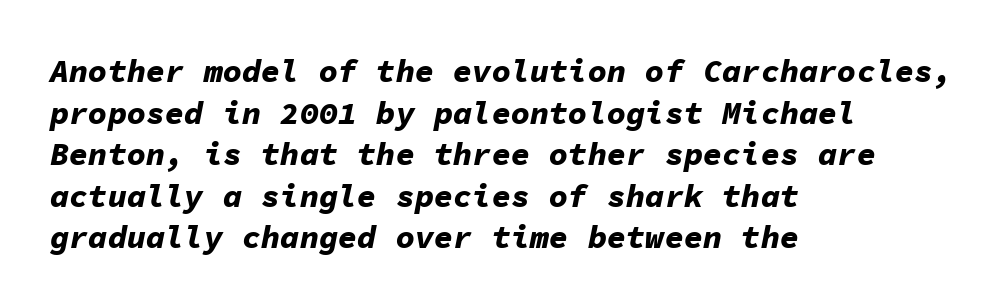
{"italic": "yes", "lean": "right", "slant_degrees": 11, "bold": "yes", "weight": "bold", "width": "normal", "stroke_contrast": "low", "x_height": "medium", "monospaced": "yes", "underline": "no", "align": "left", "line_spacing": "normal", "line_spacing_ratio": 1.3, "letter_spacing": "normal", "letter_spacing_em": 0.0, "glyph_px": 32}
